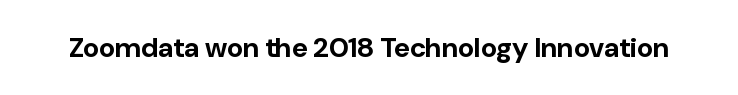
The image shows 28 px bold sans-serif type, upright; set normal letter spacing, not underlined; low stroke contrast and a medium x-height.
